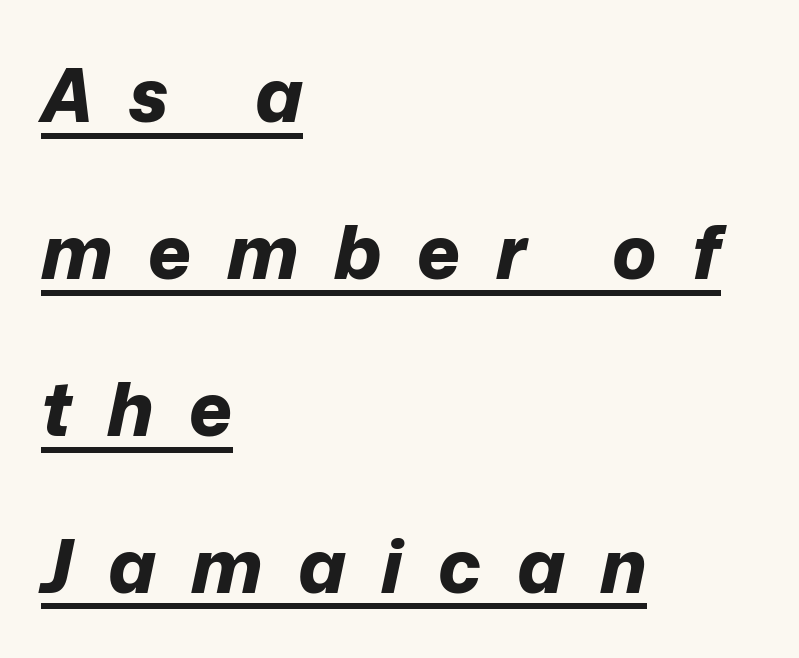
{"italic": "yes", "lean": "right", "slant_degrees": 12, "bold": "yes", "weight": "bold", "width": "normal", "stroke_contrast": "low", "x_height": "medium", "monospaced": "no", "underline": "yes", "align": "left", "line_spacing": "loose", "line_spacing_ratio": 2.12, "letter_spacing": "wide", "letter_spacing_em": 0.48, "glyph_px": 74}
